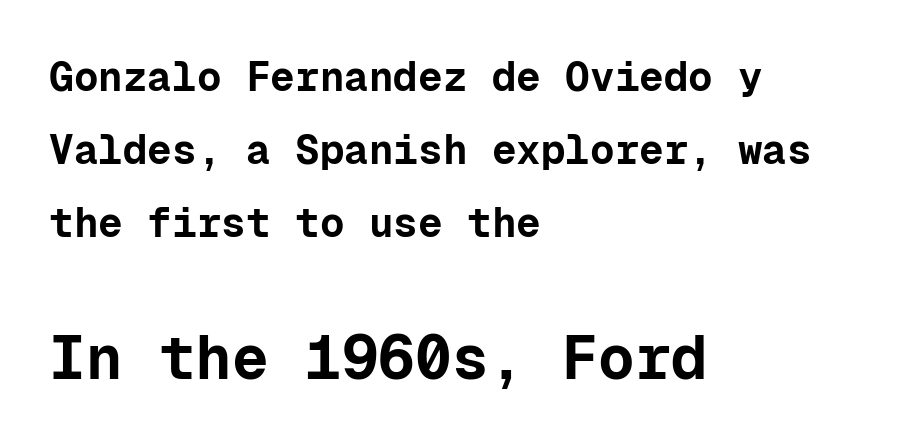
{"serif": "no", "italic": "no", "bold": "yes", "weight": "bold", "width": "normal", "stroke_contrast": "low", "x_height": "medium", "monospaced": "yes", "underline": "no", "align": "left", "line_spacing_ratio": 1.78, "letter_spacing": "normal", "letter_spacing_em": 0.0, "larger_block": "second", "size_ratio": 1.49, "glyph_px": 61}
